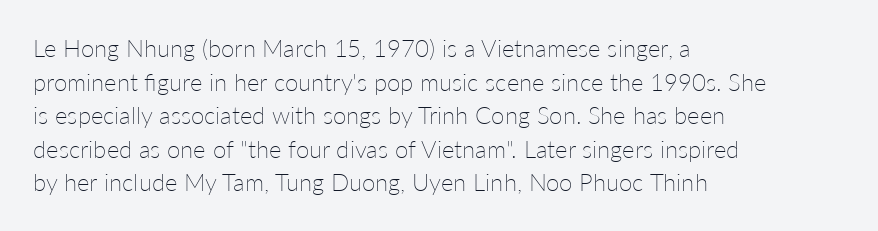
{"italic": "no", "bold": "no", "underline": "no", "align": "left", "line_spacing": "normal", "line_spacing_ratio": 1.4, "letter_spacing": "normal", "letter_spacing_em": 0.0, "glyph_px": 24}
